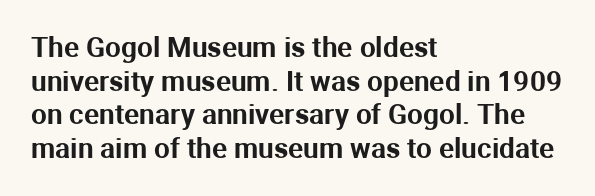
The letterforms sit shoulder to shoulder at normal distance. The face used here is proportionally spaced, like ordinary book or web type. The axis of the letterforms is exactly vertical. This is sans-serif lettering, the kind often seen on screens and signage. The passage is arranged the way most books set body copy — flush left. Just letters on the line, the space beneath them empty.
